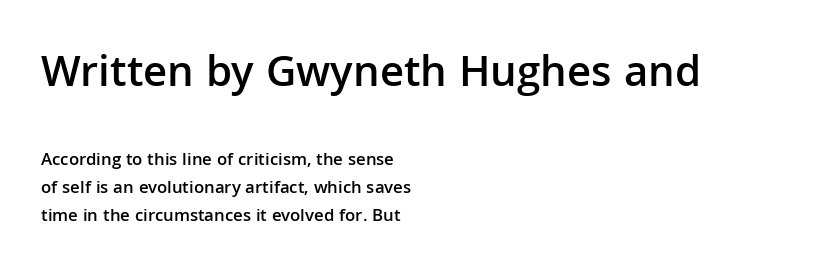
{"serif": "no", "italic": "no", "bold": "semi", "weight": "semibold", "width": "normal", "stroke_contrast": "low", "x_height": "medium", "monospaced": "no", "underline": "no", "align": "left", "line_spacing": "normal", "line_spacing_ratio": 1.55, "letter_spacing": "normal", "letter_spacing_em": 0.0, "larger_block": "first", "size_ratio": 2.5, "glyph_px": 45}
